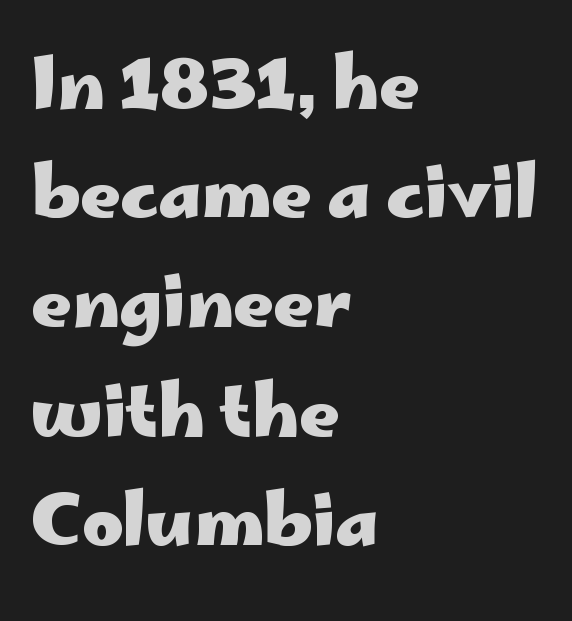
The image shows 70 px heavy, wide sans-serif type, upright; set left-aligned, normal line spacing (1.56x), normal letter spacing, not underlined; low stroke contrast and a small x-height.
